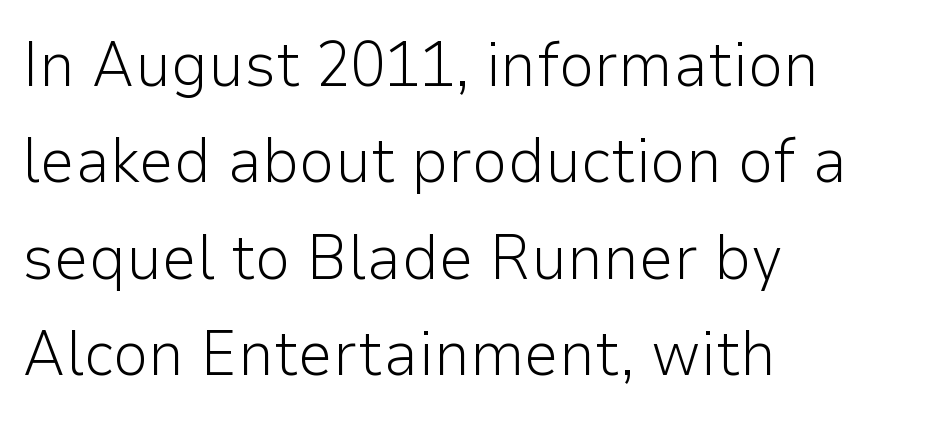
Q: Is the text bold? A: No.
Q: Is the text italic (slanted)? A: No, it is upright.
Q: Is the typeface a serif or a sans-serif typeface? A: Sans-serif.
Q: Is the text underlined? A: No.
Q: How is the paragraph aligned? A: Left-aligned.
Q: Is the spacing between letters normal or unusually wide? A: Normal.
Q: Is the spacing between lines tight, normal or loose? A: Normal.
Q: Width (condensed, normal, or wide)? A: Normal.
Q: Stroke contrast? A: Low.
Q: x-height? A: Medium.
Q: Monospaced? A: No.
